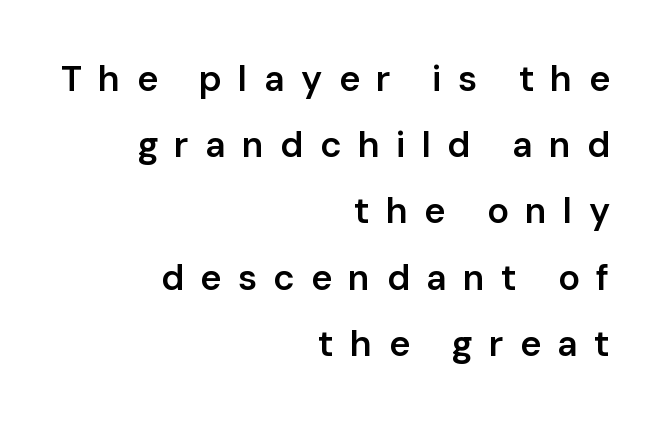
The image shows 36 px semibold sans-serif type, upright; set right-aligned, line spacing 1.84x, unusually wide letter spacing (+0.45 em), not underlined; low stroke contrast and a medium x-height.
